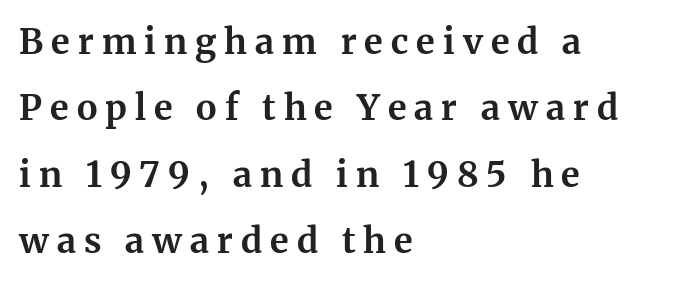
The glyphs have the mass of a bold cut. The vertical gap from one line to the next is large. It's the straight-up-and-down kind of type. Spacing between characters has been opened up far beyond the box default. Type without underlining. The face used here is proportionally spaced, like ordinary book or web type.
